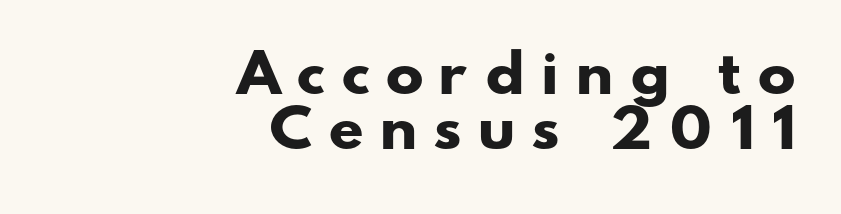
The image shows 51 px heavy, wide sans-serif type; set right-aligned, tight line spacing (1.08x), unusually wide letter spacing (+0.36 em), not underlined; low stroke contrast and a small x-height.
